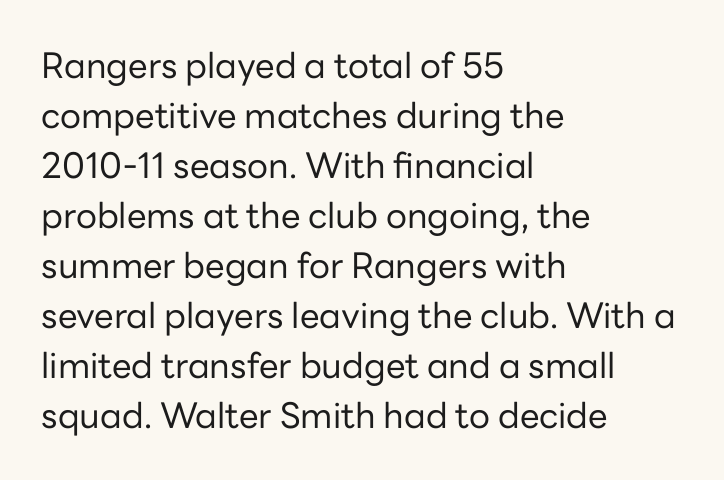
Layout note: lines flush left. It's the straight-up-and-down kind of type. The passage shown is typed in a proportional face where columns would drift. Evenly set lines give the paragraph a standard silhouette.
